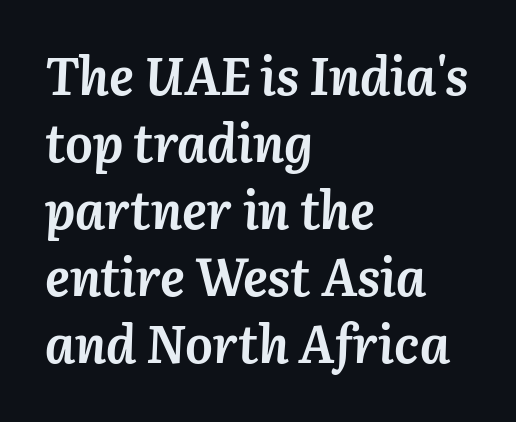
Q: Is the text bold? A: Yes.
Q: Is the text italic (slanted)? A: Yes, it leans right by about 3 degrees.
Q: Is the text underlined? A: No.
Q: How is the paragraph aligned? A: Left-aligned.
Q: Is the spacing between letters normal or unusually wide? A: Normal.
Q: Is the spacing between lines tight, normal or loose? A: Normal.
Q: Width (condensed, normal, or wide)? A: Normal.
Q: Stroke contrast? A: Medium.
Q: x-height? A: Medium.
Q: Monospaced? A: No.
